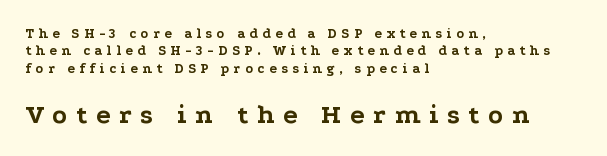
Character size in the trailing block exceeds that of the leading block. Leading matches the norm, producing a regular column. Horizontal alignment here is leftward, the default for most running prose. Check the space under the baseline: it is left empty. This is the regular roman posture of the typeface.
